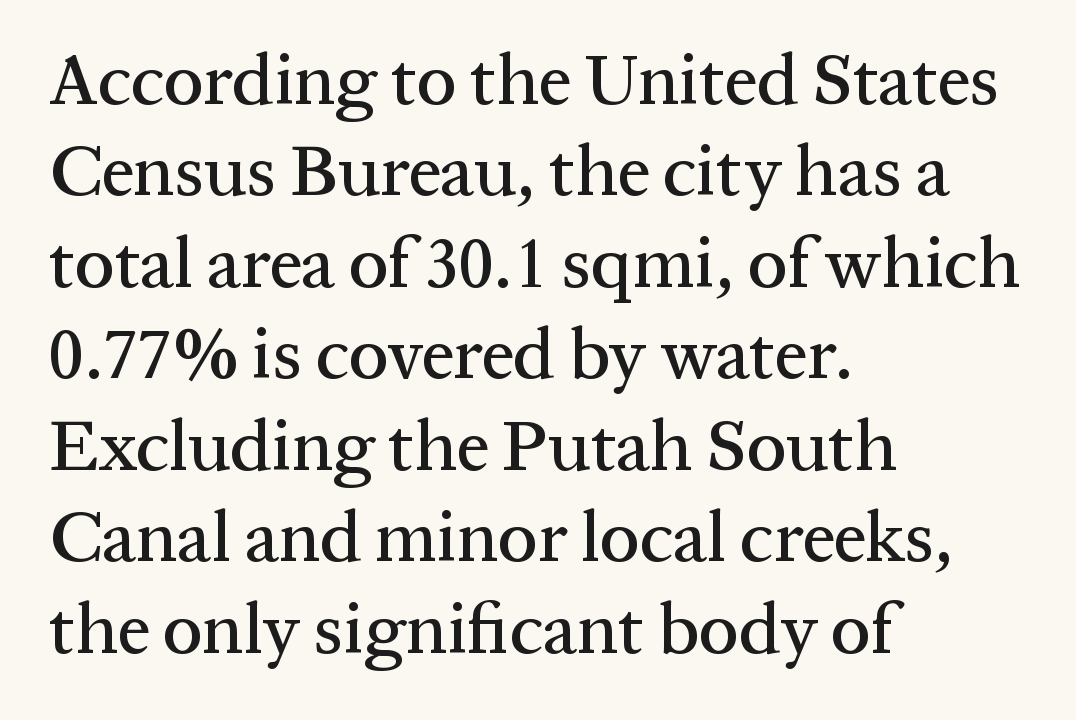
Q: Is the text italic (slanted)? A: No, it is upright.
Q: Is the typeface a serif or a sans-serif typeface? A: Serif.
Q: Is the text underlined? A: No.
Q: How is the paragraph aligned? A: Left-aligned.
Q: Is the spacing between letters normal or unusually wide? A: Normal.
Q: Is the spacing between lines tight, normal or loose? A: Normal.
Q: Width (condensed, normal, or wide)? A: Normal.
Q: Stroke contrast? A: Medium.
Q: x-height? A: Medium.
Q: Monospaced? A: No.
